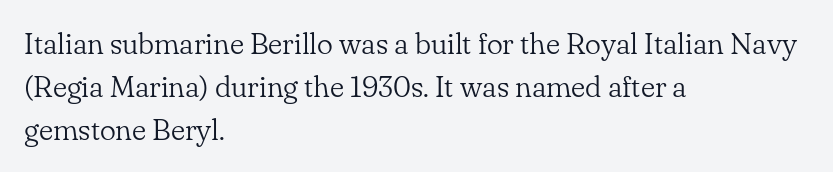
Leftover space on each line is placed entirely after the last word. This sample uses an upright cut, with every glyph sitting square on the baseline. The letterforms sit shoulder to shoulder at normal distance. Regarding leading, the lines here are spaced in the standard way.
